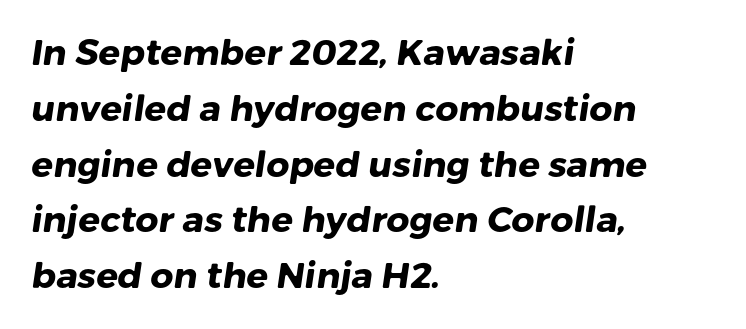
Where is the straight margin? On the left. Glance below the letters and you will spot only blank space. Honestly, the letter spacing is just normal — you wouldn't notice it. Typesetter's note: full bold, strokes at maximum text heaviness.
